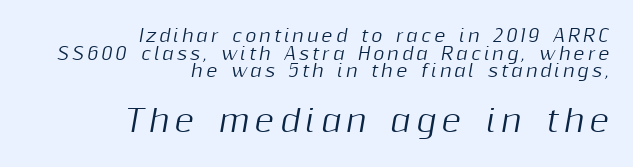
Q: Is the text italic (slanted)? A: Yes, it leans right by about 10 degrees.
Q: Is the text underlined? A: No.
Q: How is the paragraph aligned? A: Right-aligned.
Q: Is the spacing between lines tight, normal or loose? A: Tight.
Q: Which block of text is set in a larger size, the first (top) or the second (bottom)? A: The second (bottom) one.
Q: Width (condensed, normal, or wide)? A: Normal.
Q: Stroke contrast? A: Medium.
Q: x-height? A: Medium.
Q: Monospaced? A: No.
